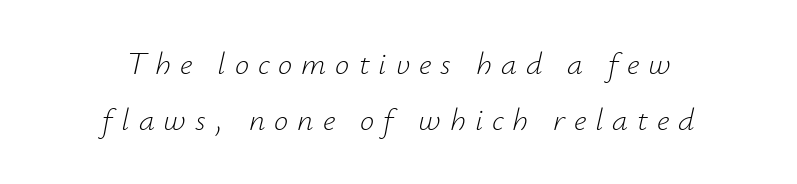
The image shows 32 px light type, italic (leaning right); set centered, line spacing 1.75x, unusually wide letter spacing (+0.28 em), not underlined; low stroke contrast and a small x-height.
